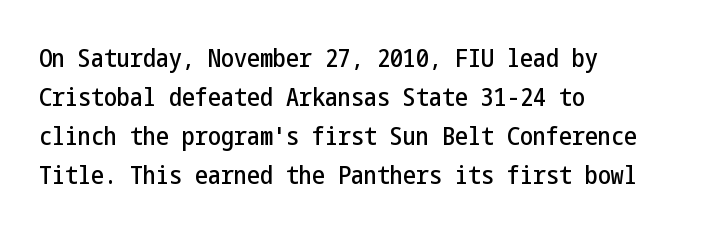
{"italic": "no", "underline": "no", "align": "left", "line_spacing": "normal", "line_spacing_ratio": 1.5, "letter_spacing": "normal", "letter_spacing_em": 0.0, "glyph_px": 26}
